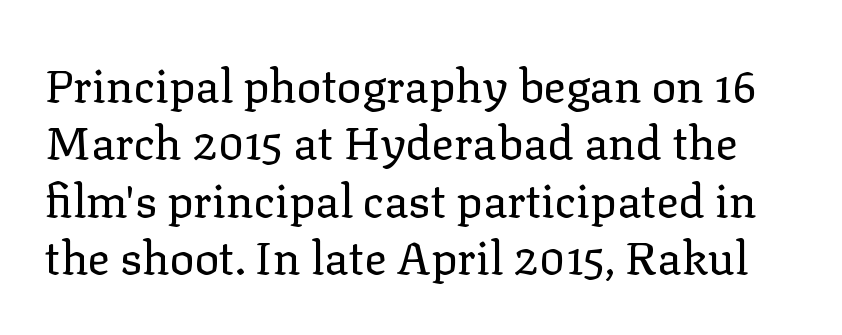
It's the straight-up-and-down kind of type. This rendering leaves character spacing at its baseline value. Does the type have serifs? Yes, each stem ends in a small foot. The weight tops out at a normal text grade.
